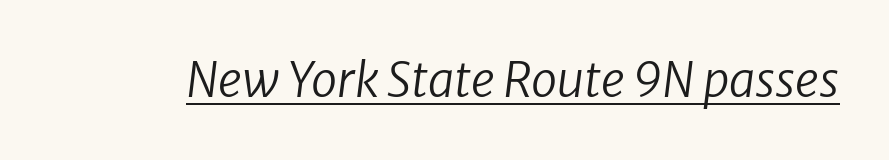
The image shows 47 px regular-weight type, italic (leaning right); set normal letter spacing, underlined; low stroke contrast and a medium x-height.
